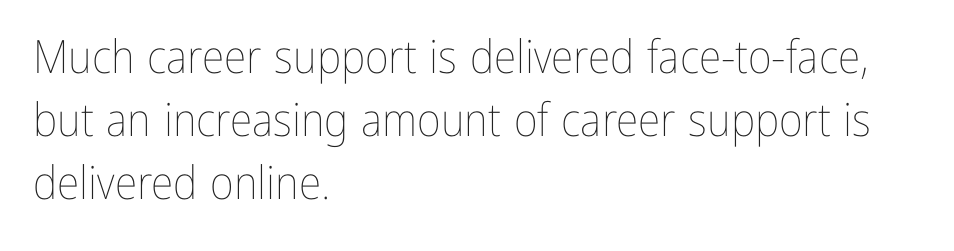
Q: Is the text bold? A: No.
Q: Is the text italic (slanted)? A: No, it is upright.
Q: Is the text underlined? A: No.
Q: How is the paragraph aligned? A: Left-aligned.
Q: Is the spacing between letters normal or unusually wide? A: Normal.
Q: Is the spacing between lines tight, normal or loose? A: Normal.
Q: Width (condensed, normal, or wide)? A: Condensed.
Q: Stroke contrast? A: Low.
Q: x-height? A: Medium.
Q: Monospaced? A: No.
